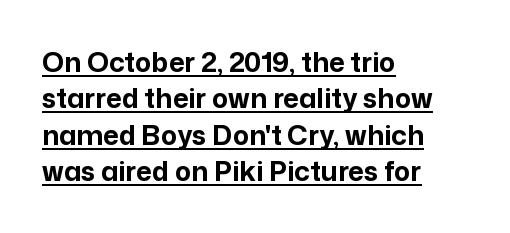
Q: Is the text bold? A: Yes.
Q: Is the text italic (slanted)? A: No, it is upright.
Q: Is the text underlined? A: Yes.
Q: How is the paragraph aligned? A: Left-aligned.
Q: Is the spacing between letters normal or unusually wide? A: Normal.
Q: Is the spacing between lines tight, normal or loose? A: Normal.
